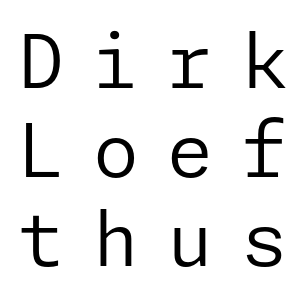
Check under the words: just untouched page. Posture: vertical. To sum up the face: it is a sans, with no serifs. The tracking reads as deliberately expanded to a designer's eye.
